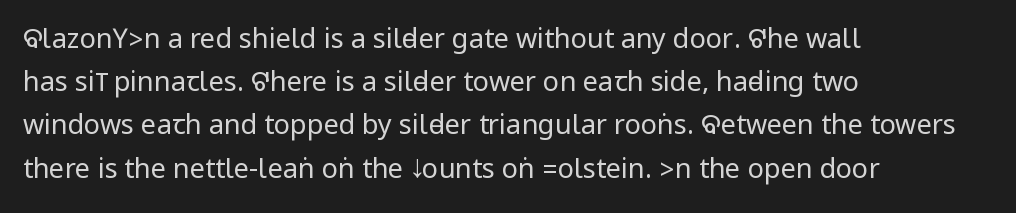
Posture: straight, roman, zero tilt. Notice how descenders clear the ascenders below comfortably — that's standard leading. Visually the block forms a straight wall on the left and a jagged coastline on the right. Descenders hang freely into open space. The type is set solid horizontally, with unmodified tracking. Heft: none added — not bold.
